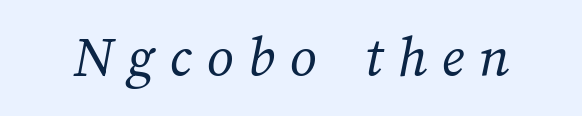
The image shows 59 px regular-weight type; set unusually wide letter spacing (+0.25 em), not underlined; medium stroke contrast and a medium x-height.
